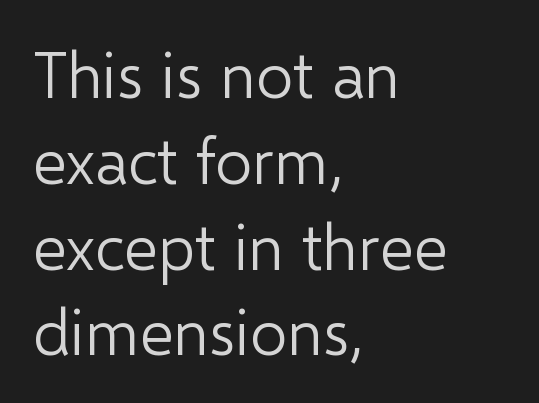
The image shows 65 px light sans-serif type, upright; set left-aligned, normal line spacing (1.32x), normal letter spacing, not underlined; low stroke contrast and a medium x-height.
